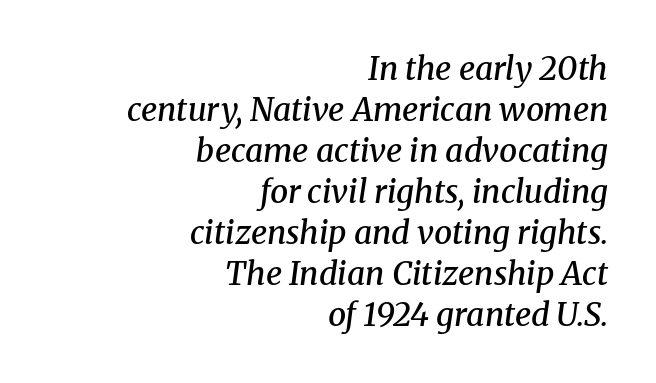
Q: Is the text bold? A: Semi-bold.
Q: Is the text italic (slanted)? A: Yes, it leans right by about 8 degrees.
Q: Is the typeface a serif or a sans-serif typeface? A: Serif.
Q: Is the text underlined? A: No.
Q: How is the paragraph aligned? A: Right-aligned.
Q: Is the spacing between letters normal or unusually wide? A: Normal.
Q: Is the spacing between lines tight, normal or loose? A: Normal.
Q: Width (condensed, normal, or wide)? A: Normal.
Q: Stroke contrast? A: Medium.
Q: x-height? A: Medium.
Q: Monospaced? A: No.
